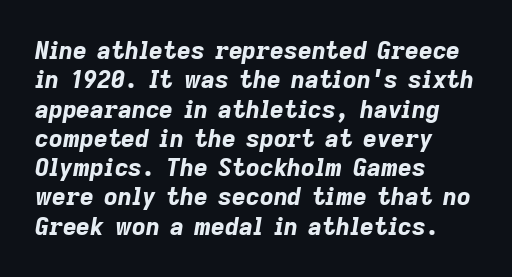
{"italic": "yes", "lean": "right", "slant_degrees": 9, "bold": "yes", "underline": "no", "align": "left", "line_spacing_ratio": 1.22, "letter_spacing": "normal", "letter_spacing_em": 0.0, "glyph_px": 24}
